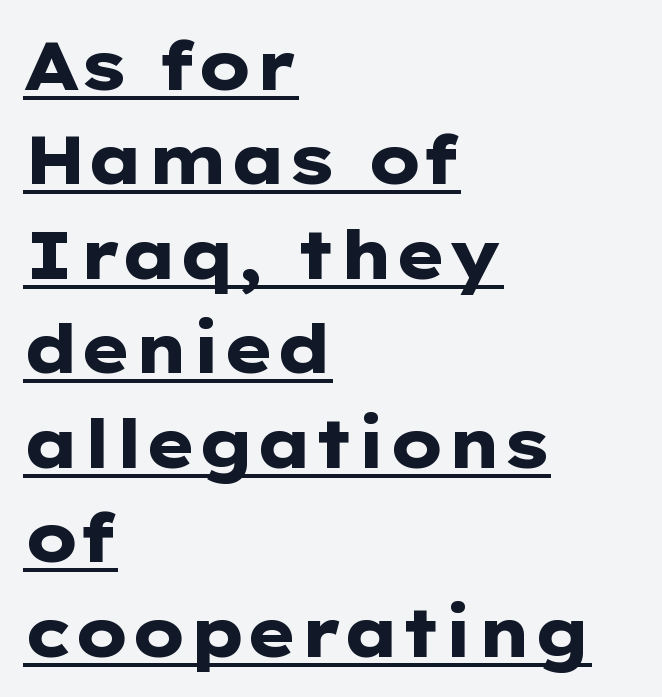
The image shows 67 px heavy, wide sans-serif type, upright; set left-aligned, normal line spacing (1.41x), normal letter spacing, underlined; low stroke contrast and a medium x-height.
